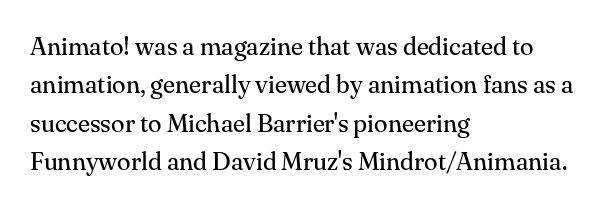
This sample uses an upright cut, with every glyph sitting square on the baseline. The string is rendered with underlining switched off. Tracking value appears to be zero — textbook default spacing. The lines in this sample share a left origin and differ only in where they stop. Vertical spacing — default.
